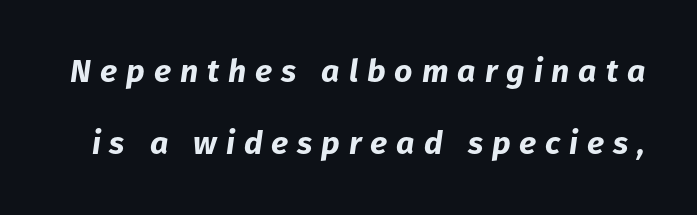
The image shows 32 px bold type, italic (leaning right); set loose line spacing (2.24x), unusually wide letter spacing (+0.28 em), not underlined; low stroke contrast and a medium x-height.
